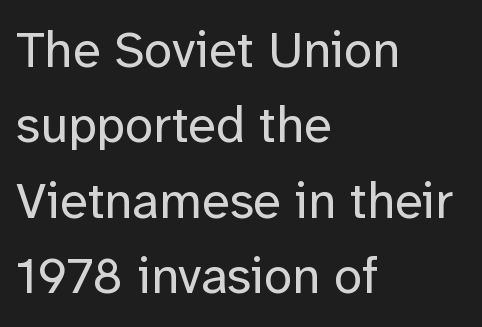
The image shows 51 px regular-weight sans-serif type, upright; set left-aligned, normal line spacing (1.48x), normal letter spacing, not underlined; low stroke contrast and a medium x-height.
